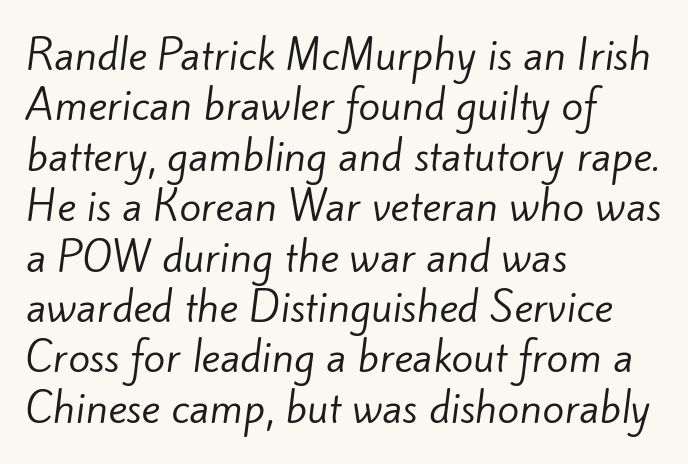
The image shows 40 px regular-weight sans-serif type; set left-aligned, normal line spacing (1.26x), normal letter spacing, not underlined; low stroke contrast and a small x-height.
